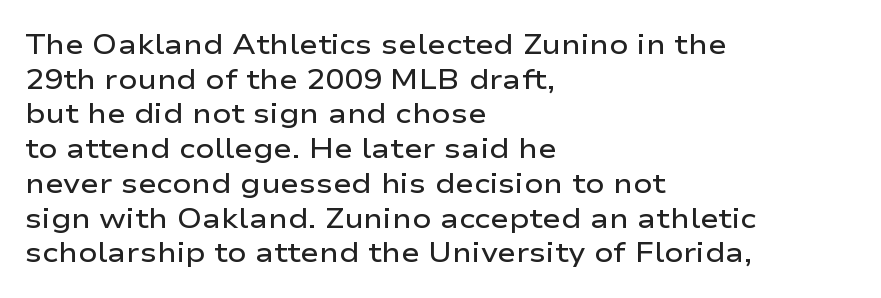
Q: Is the text bold? A: Semi-bold.
Q: Is the text italic (slanted)? A: No, it is upright.
Q: Is the typeface a serif or a sans-serif typeface? A: Sans-serif.
Q: Is the text underlined? A: No.
Q: How is the paragraph aligned? A: Left-aligned.
Q: Is the spacing between letters normal or unusually wide? A: Normal.
Q: Width (condensed, normal, or wide)? A: Wide.
Q: Stroke contrast? A: Low.
Q: x-height? A: Medium.
Q: Monospaced? A: No.
